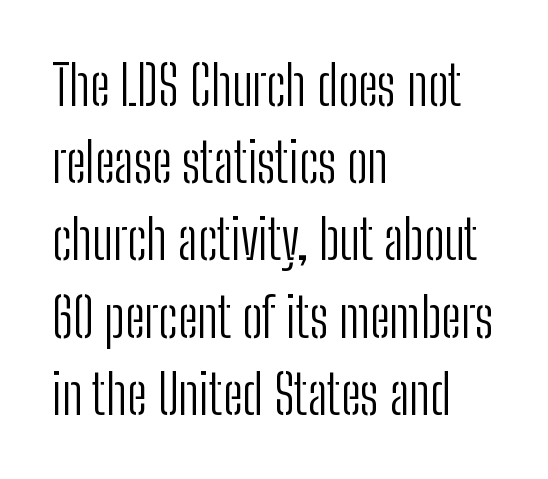
The image shows 54 px light, condensed sans-serif type, upright; set left-aligned, normal line spacing (1.43x), normal letter spacing, not underlined; low stroke contrast and a medium x-height.
